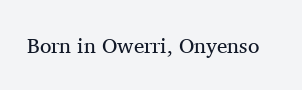
The passage shown is not underscored anywhere. The font's upright variant was chosen for this text. Stems here are at most as thick as an everyday book face. Observe the ordinary spacing: letters are neighbours, not strangers.
